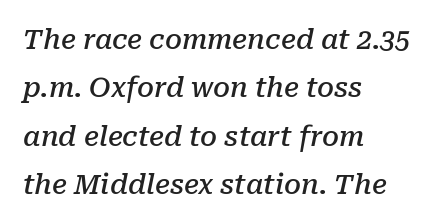
Q: Is the text bold? A: Semi-bold.
Q: Is the text italic (slanted)? A: Yes, it leans right by about 10 degrees.
Q: Is the text underlined? A: No.
Q: How is the paragraph aligned? A: Left-aligned.
Q: Is the spacing between letters normal or unusually wide? A: Normal.
